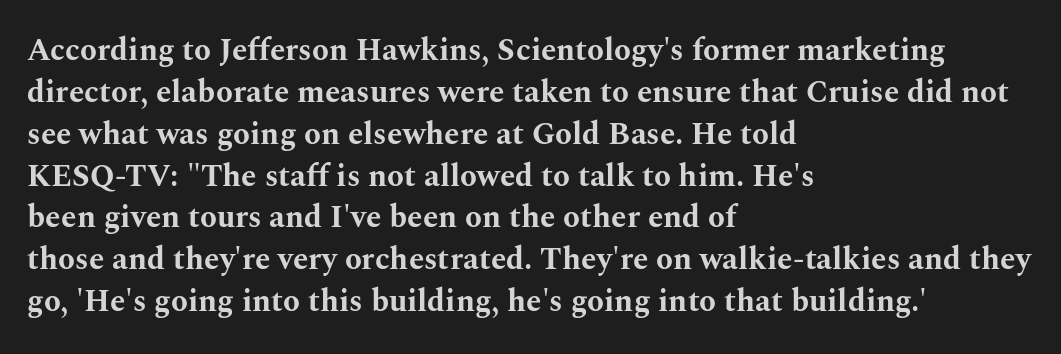
The image shows 31 px bold, wide serif type, upright; set left-aligned, normal line spacing (1.35x), normal letter spacing, not underlined; medium stroke contrast and a medium x-height.
